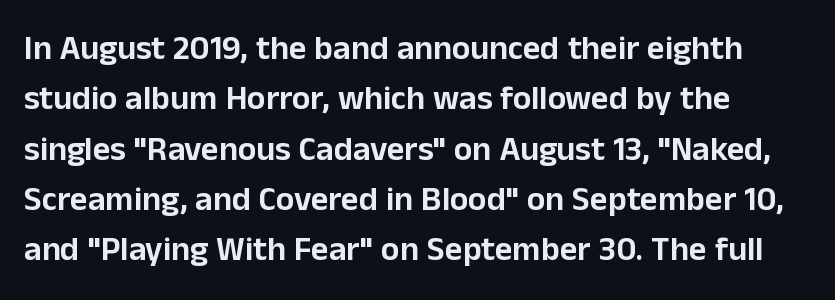
The image shows 34 px sans-serif type, upright; set left-aligned, normal line spacing (1.48x), normal letter spacing, not underlined; low stroke contrast and a medium x-height.
